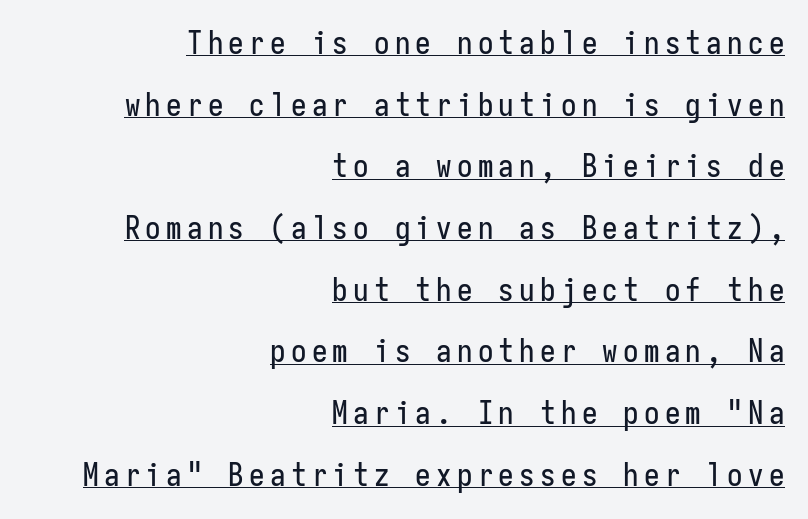
{"serif": "no", "italic": "no", "width": "condensed", "stroke_contrast": "low", "x_height": "medium", "monospaced": "yes", "underline": "yes", "align": "right", "line_spacing": "loose", "line_spacing_ratio": 1.99, "glyph_px": 31}
